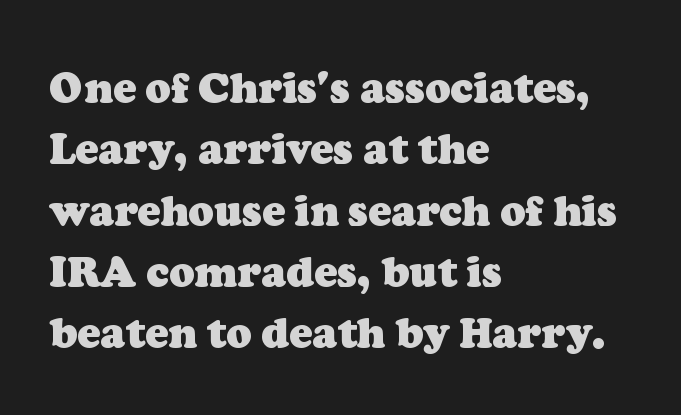
{"serif": "yes", "bold": "yes", "weight": "heavy", "width": "normal", "stroke_contrast": "low", "x_height": "medium", "monospaced": "no", "underline": "no", "align": "left", "line_spacing": "normal", "line_spacing_ratio": 1.46, "letter_spacing": "normal", "letter_spacing_em": 0.0, "glyph_px": 42}
